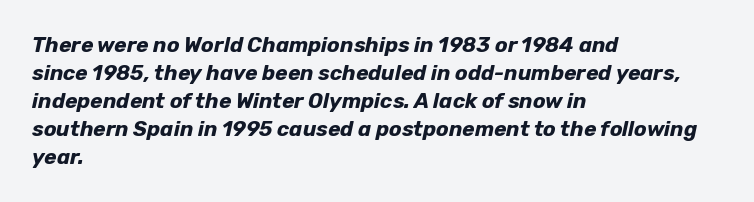
If you drew a ruler down the left edge, every line would touch it. If you measured baseline to baseline, you'd find a middling distance. Plenty of ink on the page — the face is bold. Underline: absent. Default kerning and tracking; the words read as compact shapes. If you drew a line through each stem, it would be angled.
